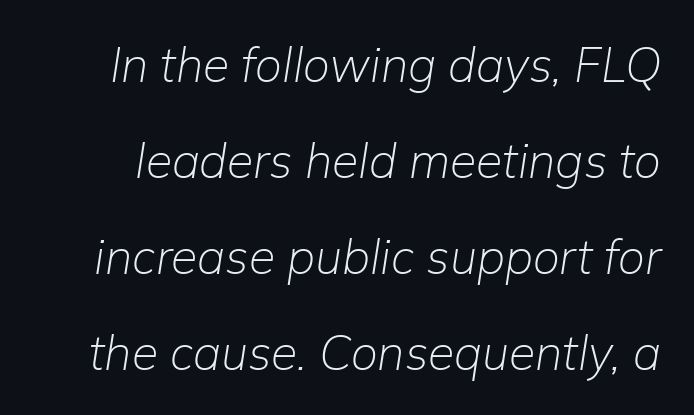
Counters stay open thanks to moderate or lighter strokes. The words here are not underlined. The leading is generous, giving the passage an open texture. The specimen reads as italic at a glance.
